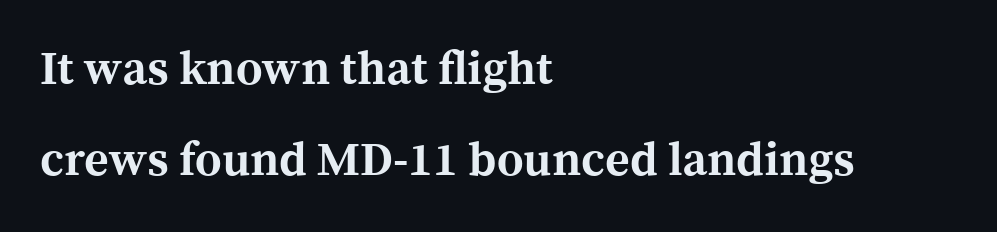
{"serif": "yes", "italic": "no", "bold": "yes", "weight": "bold", "width": "normal", "x_height": "medium", "monospaced": "no", "underline": "no", "align": "left", "line_spacing": "loose", "line_spacing_ratio": 1.94, "letter_spacing": "normal", "letter_spacing_em": 0.0, "glyph_px": 47}
